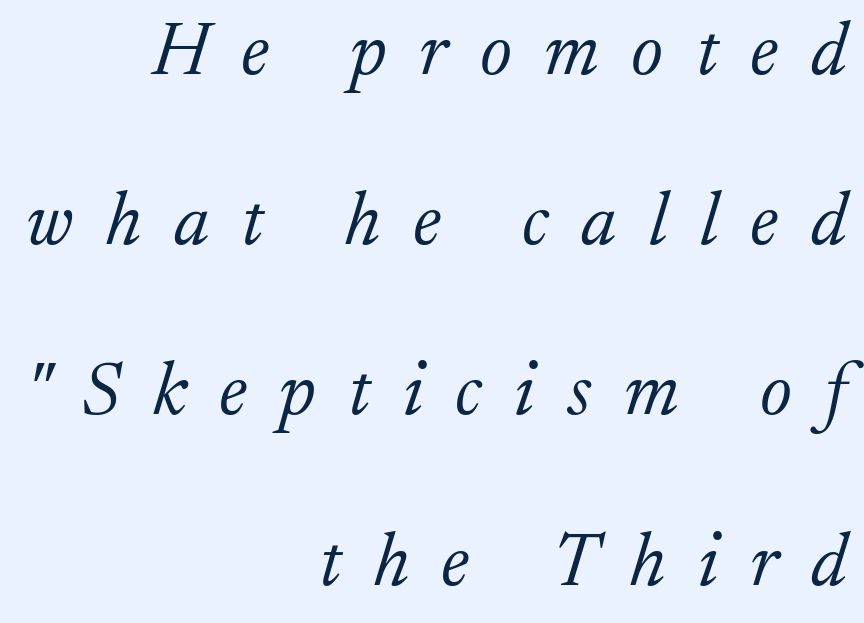
Q: Is the text bold? A: No.
Q: Is the text italic (slanted)? A: Yes, it leans right by about 17 degrees.
Q: Is the typeface a serif or a sans-serif typeface? A: Serif.
Q: Is the text underlined? A: No.
Q: How is the paragraph aligned? A: Right-aligned.
Q: Is the spacing between letters normal or unusually wide? A: Unusually wide.
Q: Is the spacing between lines tight, normal or loose? A: Loose.
Q: Width (condensed, normal, or wide)? A: Normal.
Q: Stroke contrast? A: Low.
Q: x-height? A: Medium.
Q: Monospaced? A: No.
